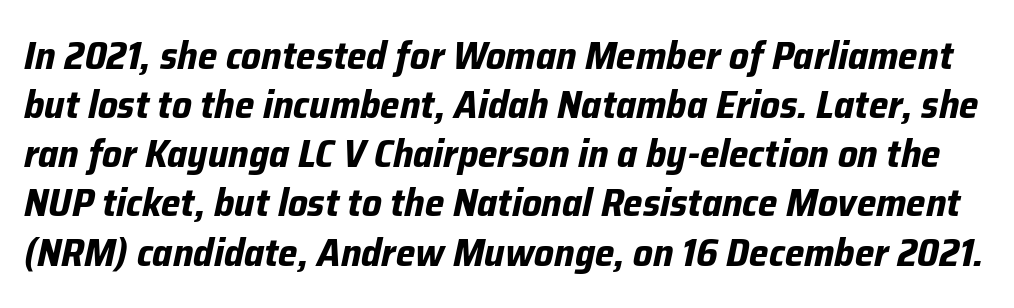
Successive baselines arrive at the customary interval. Character widths vary here, with narrow letters taking less room than wide ones. How heavy is the stroke? Heavy — this is a bold. Looking at the ascenders, they clearly lean. The passage shown is not underscored anywhere. Nothing unusual about the tracking: characters are spaced as the font intends.
